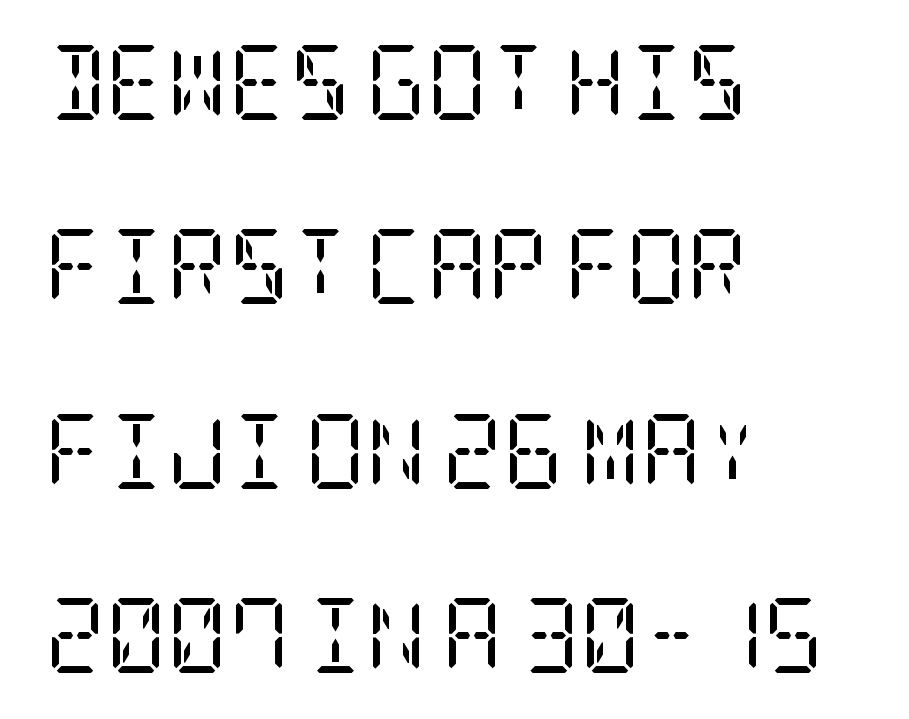
The image shows 75 px regular-weight, condensed serif type, upright; set left-aligned, loose line spacing (2.46x), normal letter spacing, not underlined; low stroke contrast and a large x-height.
